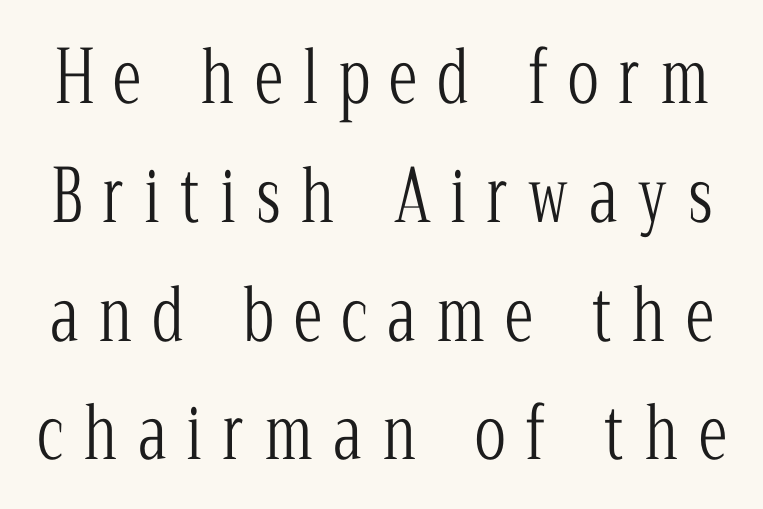
Q: Is the text bold? A: No.
Q: Is the text italic (slanted)? A: No, it is upright.
Q: Is the typeface a serif or a sans-serif typeface? A: Serif.
Q: Is the text underlined? A: No.
Q: Is the spacing between letters normal or unusually wide? A: Unusually wide.
Q: Is the spacing between lines tight, normal or loose? A: Normal.
Q: Width (condensed, normal, or wide)? A: Condensed.
Q: Stroke contrast? A: Low.
Q: x-height? A: Medium.
Q: Monospaced? A: No.
